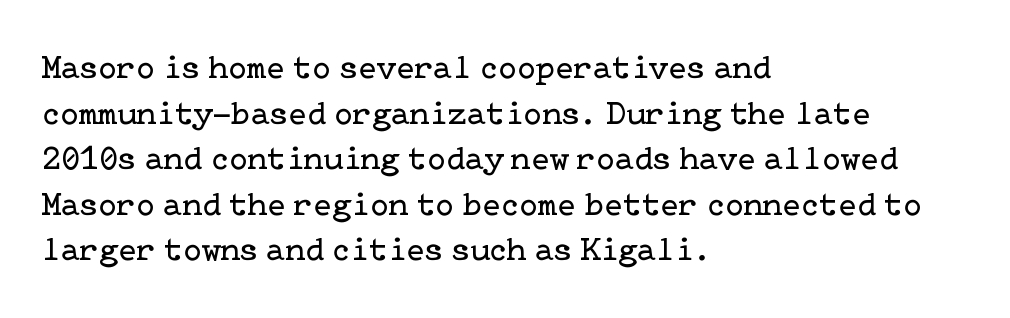
{"serif": "yes", "italic": "no", "bold": "no", "weight": "regular", "width": "normal", "stroke_contrast": "low", "x_height": "medium", "underline": "no", "align": "left", "line_spacing": "normal", "line_spacing_ratio": 1.34, "letter_spacing": "normal", "letter_spacing_em": 0.0, "glyph_px": 34}
